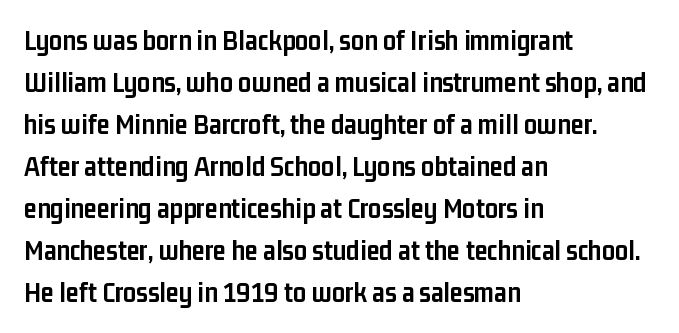
Q: Is the text bold? A: Yes.
Q: Is the text italic (slanted)? A: No, it is upright.
Q: Is the typeface a serif or a sans-serif typeface? A: Sans-serif.
Q: Is the text underlined? A: No.
Q: How is the paragraph aligned? A: Left-aligned.
Q: Is the spacing between letters normal or unusually wide? A: Normal.
Q: Is the spacing between lines tight, normal or loose? A: Normal.
Q: Width (condensed, normal, or wide)? A: Condensed.
Q: Stroke contrast? A: Low.
Q: x-height? A: Medium.
Q: Monospaced? A: No.
